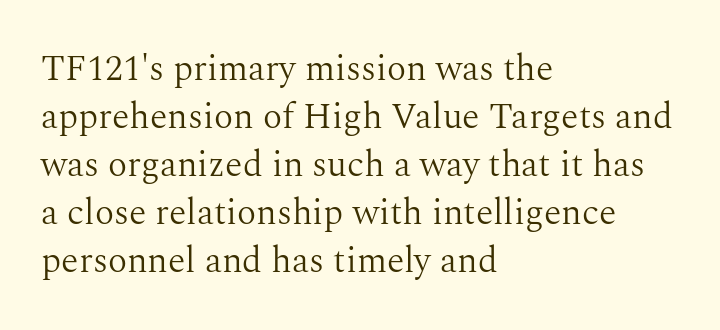
Q: Is the text bold? A: No.
Q: Is the text italic (slanted)? A: No, it is upright.
Q: Is the typeface a serif or a sans-serif typeface? A: Serif.
Q: Is the text underlined? A: No.
Q: How is the paragraph aligned? A: Left-aligned.
Q: Is the spacing between letters normal or unusually wide? A: Normal.
Q: Is the spacing between lines tight, normal or loose? A: Normal.
Q: Width (condensed, normal, or wide)? A: Normal.
Q: Stroke contrast? A: Medium.
Q: x-height? A: Medium.
Q: Monospaced? A: No.
